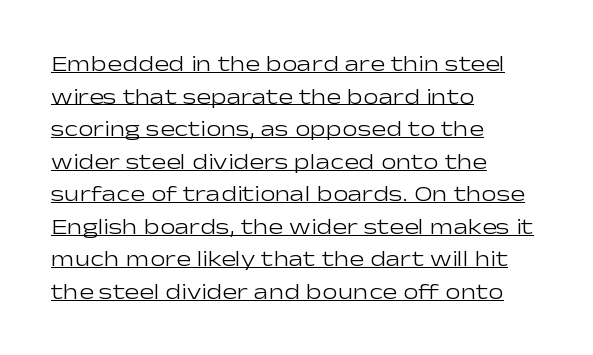
The image shows 22 px text type, upright; set left-aligned, normal line spacing (1.48x), normal letter spacing, underlined.
